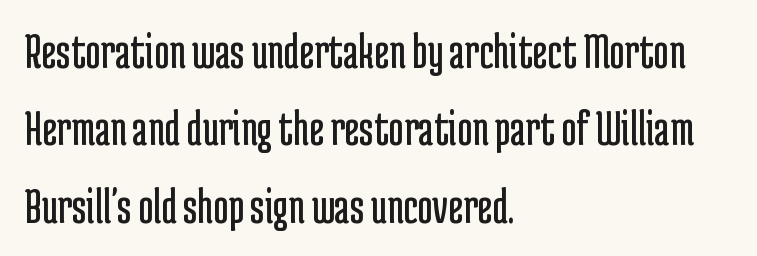
{"serif": "no", "italic": "no", "bold": "no", "weight": "regular", "width": "condensed", "stroke_contrast": "low", "x_height": "medium", "monospaced": "no", "underline": "no", "align": "left", "line_spacing": "normal", "line_spacing_ratio": 1.49, "letter_spacing": "normal", "letter_spacing_em": 0.0, "glyph_px": 52}
